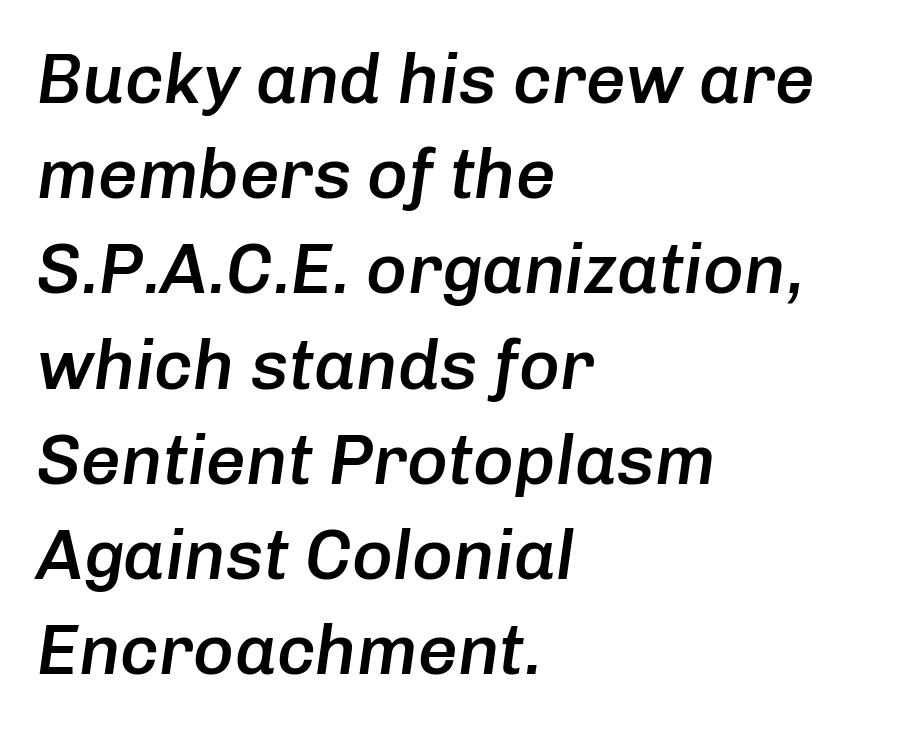
Honestly, the letter spacing is just normal — you wouldn't notice it. Posture: slanted. Leading matches the norm, producing a regular column. The specimen omits any rule beneath the text block's lines. As a designer I'd log this as weight 600, semibold. Note the varied advance widths — an 'i' is clearly narrower than an 'm'.
